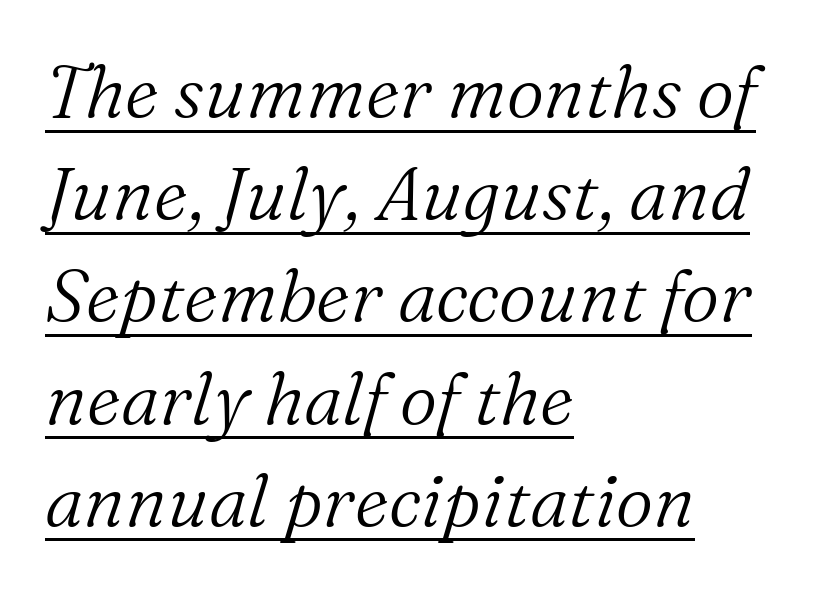
The image shows 73 px light serif type, italic (leaning right); set left-aligned, normal line spacing (1.4x), normal letter spacing, underlined; medium stroke contrast and a medium x-height.
